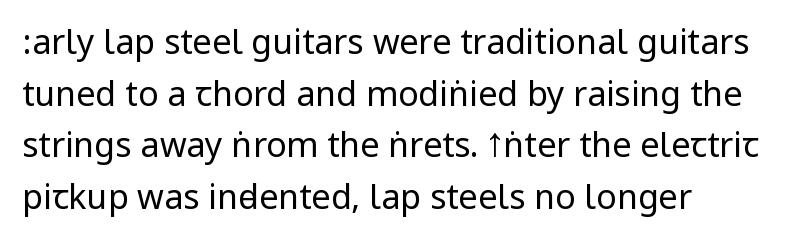
{"serif": "no", "italic": "no", "bold": "no", "weight": "regular", "width": "condensed", "stroke_contrast": "low", "underline": "no", "align": "left", "line_spacing": "normal", "line_spacing_ratio": 1.52, "letter_spacing": "normal", "letter_spacing_em": 0.0, "glyph_px": 34}
